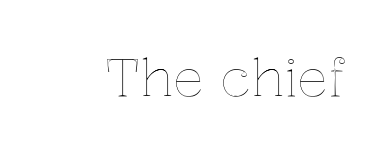
The image shows 52 px text type, upright; set normal letter spacing, not underlined; a medium x-height.
